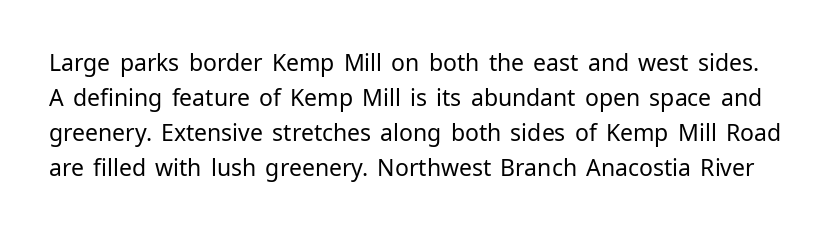
The image shows 23 px text type, upright; set normal line spacing (1.52x), normal letter spacing, not underlined.
